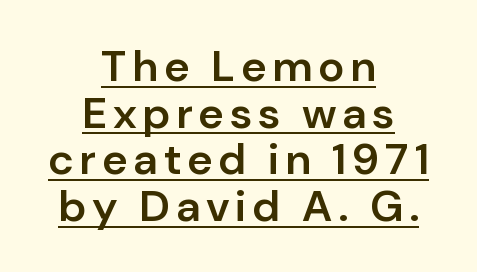
{"serif": "no", "italic": "no", "bold": "semi", "weight": "semibold", "width": "normal", "stroke_contrast": "low", "x_height": "medium", "monospaced": "no", "underline": "yes", "align": "center", "line_spacing": "tight", "line_spacing_ratio": 1.06, "glyph_px": 44}
